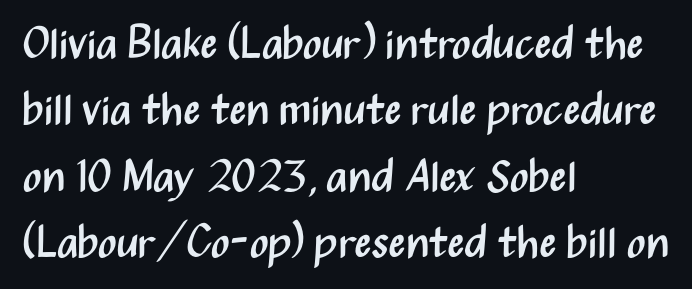
{"serif": "no", "italic": "no", "bold": "no", "weight": "regular", "width": "condensed", "stroke_contrast": "medium", "x_height": "medium", "monospaced": "no", "underline": "no", "align": "left", "line_spacing": "normal", "line_spacing_ratio": 1.51, "letter_spacing": "normal", "letter_spacing_em": 0.0, "glyph_px": 44}
